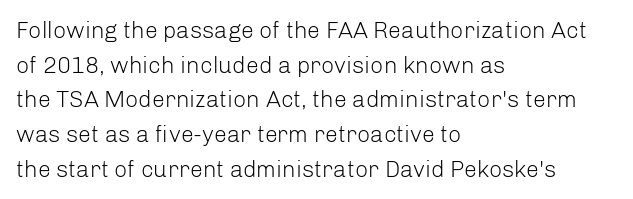
Q: Is the text bold? A: No.
Q: Is the text italic (slanted)? A: No, it is upright.
Q: Is the text underlined? A: No.
Q: How is the paragraph aligned? A: Left-aligned.
Q: Is the spacing between letters normal or unusually wide? A: Normal.
Q: Is the spacing between lines tight, normal or loose? A: Normal.
